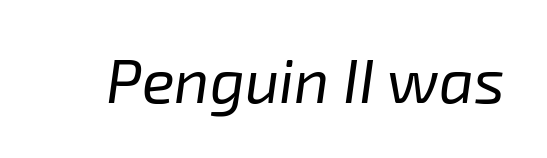
The image shows 61 px regular-weight type, italic (leaning right); set normal letter spacing, not underlined; low stroke contrast and a medium x-height.
